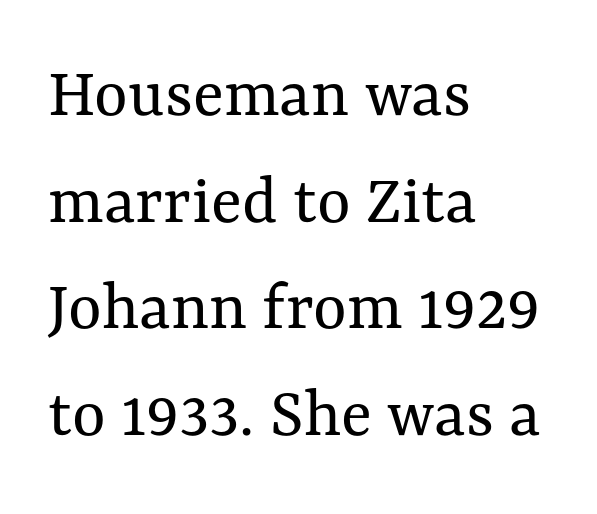
Q: Is the text bold? A: No.
Q: Is the text italic (slanted)? A: No, it is upright.
Q: Is the text underlined? A: No.
Q: How is the paragraph aligned? A: Left-aligned.
Q: Is the spacing between letters normal or unusually wide? A: Normal.
Q: Is the spacing between lines tight, normal or loose? A: Normal.
Q: Width (condensed, normal, or wide)? A: Normal.
Q: Stroke contrast? A: Medium.
Q: x-height? A: Medium.
Q: Monospaced? A: No.
